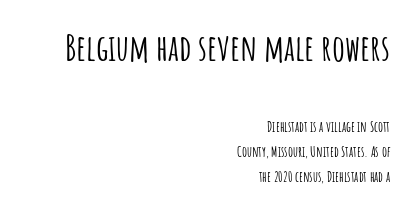
The setting favours the right margin, as signatures and pull-quotes sometimes do. Observe the absence of serifs on each vertical stroke in this sample. Tracking value appears to be zero — textbook default spacing. This sample has the flowing, uneven cadence of proportional lettering. Quick note: not italic, upright.
